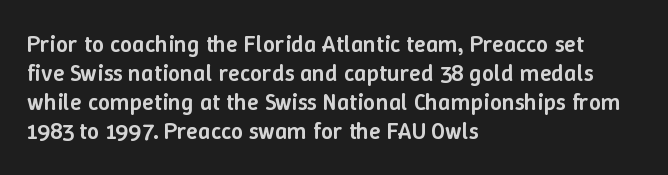
{"italic": "no", "bold": "semi", "underline": "no", "align": "left", "line_spacing_ratio": 1.21, "letter_spacing": "normal", "letter_spacing_em": 0.0, "glyph_px": 24}
